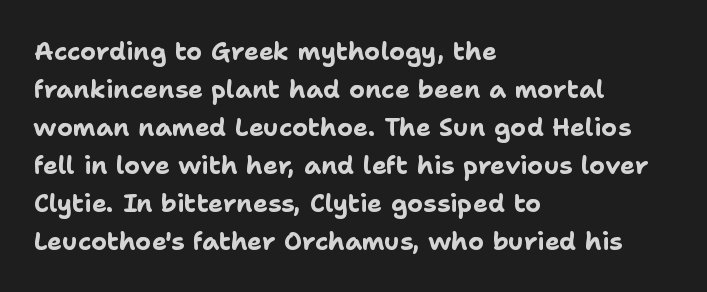
{"italic": "no", "bold": "yes", "underline": "no", "align": "left", "line_spacing": "normal", "line_spacing_ratio": 1.52, "letter_spacing": "normal", "letter_spacing_em": 0.0, "glyph_px": 25}
